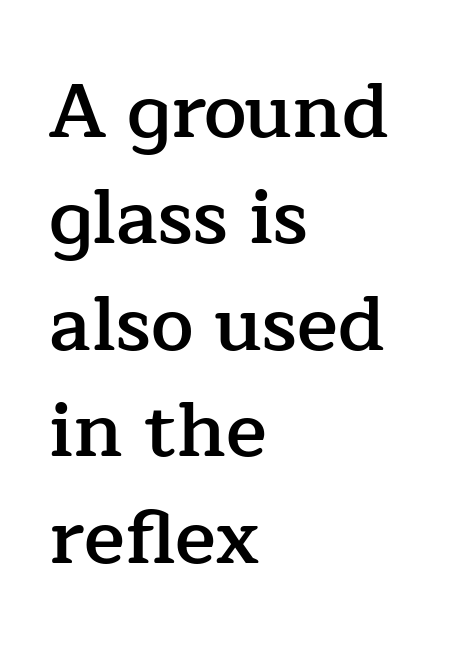
The face used here is a semibold: visibly heavier than regular, lighter than bold. One glance says typical: line gaps are just what's usual. Between one letter and the next there's only the usual sliver of space. A roman cut, with each character standing at attention. Each line starts at the same left margin while the right side varies. Observe the serifs anchoring each vertical stroke in this sample.
